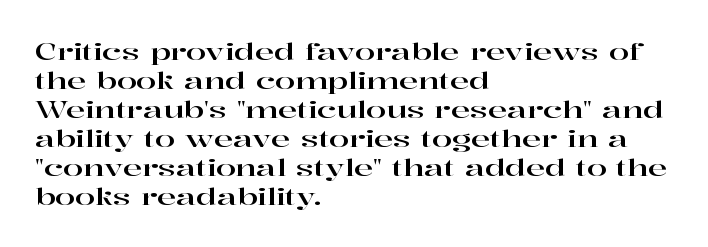
The image shows 23 px text type, upright; set left-aligned, normal line spacing (1.26x), normal letter spacing, not underlined.
